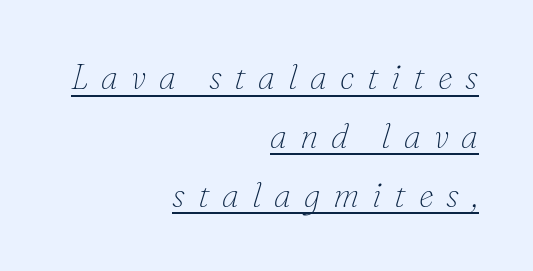
Q: Is the text bold? A: No.
Q: Is the text italic (slanted)? A: Yes, it leans right by about 16 degrees.
Q: Is the typeface a serif or a sans-serif typeface? A: Serif.
Q: Is the text underlined? A: Yes.
Q: How is the paragraph aligned? A: Right-aligned.
Q: Is the spacing between letters normal or unusually wide? A: Unusually wide.
Q: Width (condensed, normal, or wide)? A: Normal.
Q: Stroke contrast? A: Low.
Q: x-height? A: Small.
Q: Monospaced? A: No.
